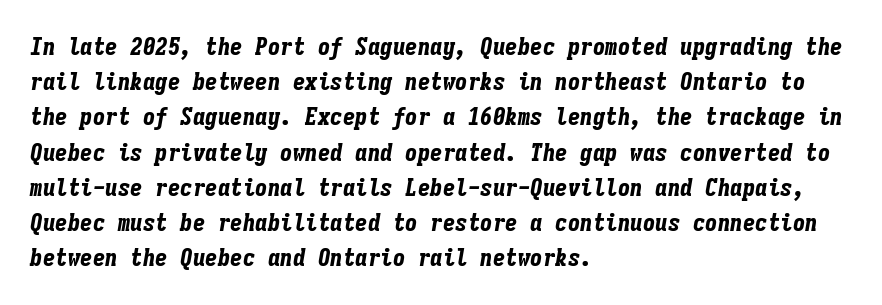
{"italic": "yes", "lean": "right", "slant_degrees": 9, "bold": "yes", "underline": "no", "align": "left", "line_spacing": "normal", "line_spacing_ratio": 1.41, "letter_spacing": "normal", "letter_spacing_em": 0.0, "glyph_px": 25}
